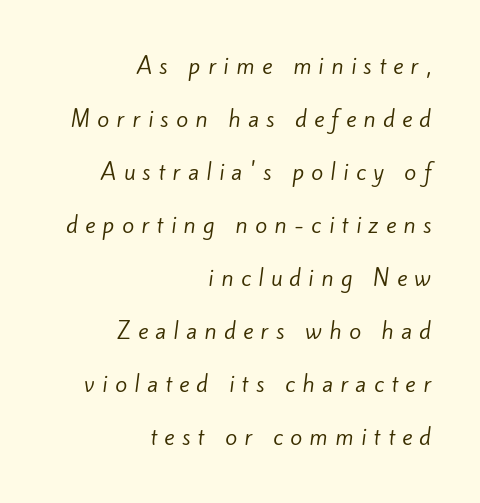
The image shows 22 px text type; set right-aligned, loose line spacing (2.41x), unusually wide letter spacing (+0.33 em), not underlined.
